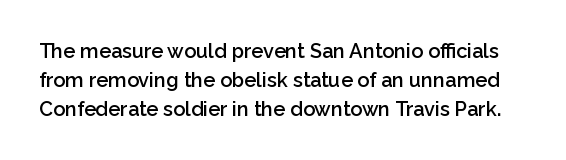
Italic: no, the glyphs are upright roman. The space beneath each line is pristine and unruled. Compared with typical body copy, the letter spacing here is the same. Students, observe: this is what conventionally led text looks like.
